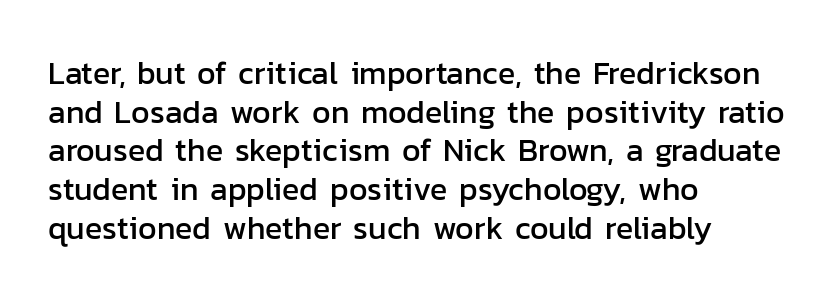
The image shows 32 px sans-serif type, upright; set left-aligned, line spacing 1.21x, normal letter spacing, not underlined; low stroke contrast and a medium x-height.
